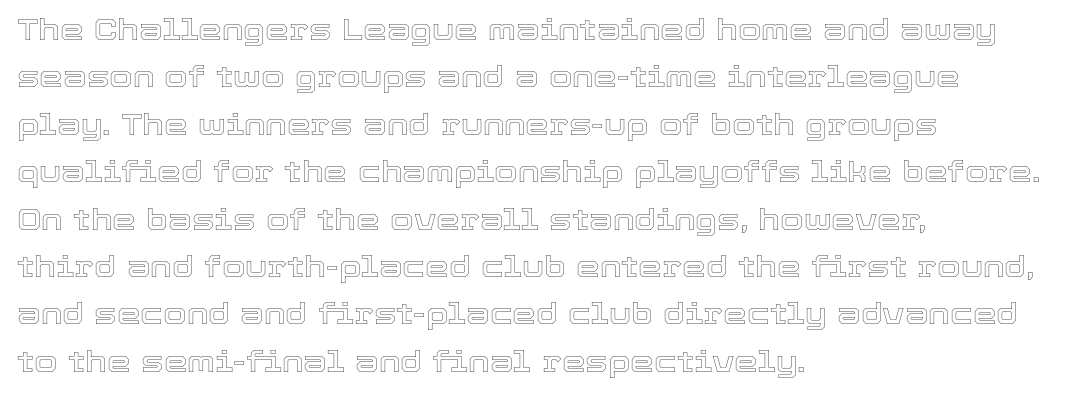
These lines are rendered in a variable-pitch font. Reading down the column, the eye jumps a familiar distance to each next line. A roman cut, with each character standing at attention. Type without underlining. There is no visible air inserted between adjacent glyphs. A student would call this left alignment; a typographer would say flush left, rag right.
